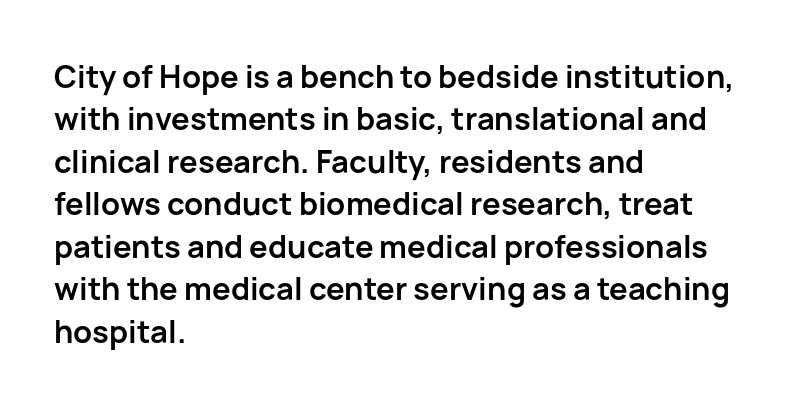
Each row of text sits above clean, open space. The sample has been set heavy, in full bold. The vertical gap from one line to the next is medium. Looks like regular typesetting: each glyph gets only the width it needs. Do the letters lean? They stand straight. Note: no serifs on the glyphs.
